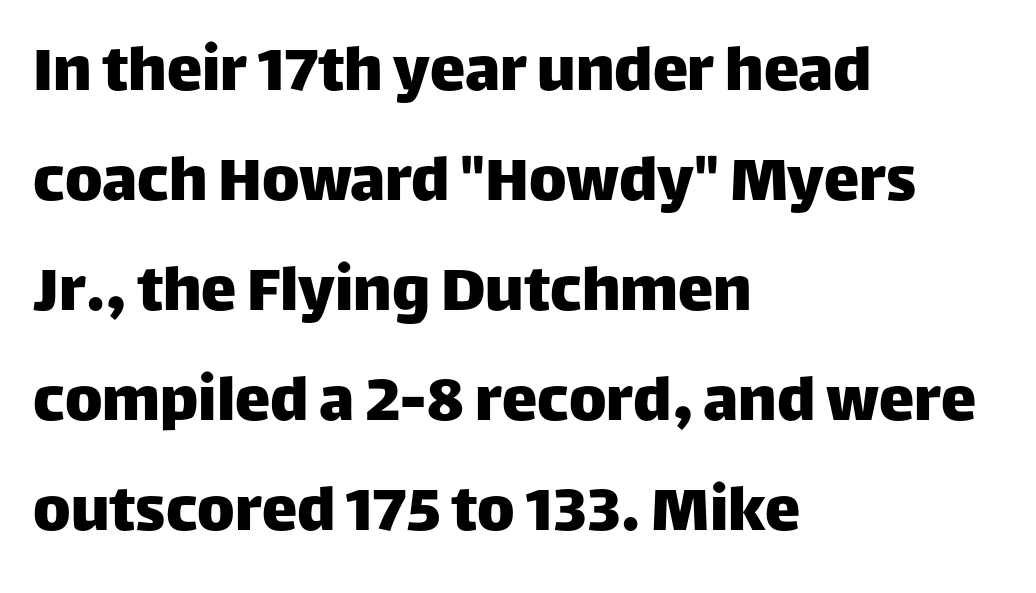
Q: Is the text italic (slanted)? A: No, it is upright.
Q: Is the typeface a serif or a sans-serif typeface? A: Sans-serif.
Q: Is the text underlined? A: No.
Q: How is the paragraph aligned? A: Left-aligned.
Q: Is the spacing between letters normal or unusually wide? A: Normal.
Q: Is the spacing between lines tight, normal or loose? A: Normal.
Q: Width (condensed, normal, or wide)? A: Normal.
Q: Stroke contrast? A: Low.
Q: x-height? A: Large.
Q: Monospaced? A: No.
